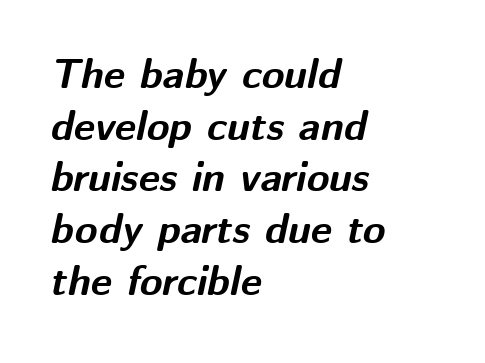
The image shows 41 px bold type, italic (leaning right); set left-aligned, normal line spacing (1.26x), normal letter spacing, not underlined; medium stroke contrast and a medium x-height.
